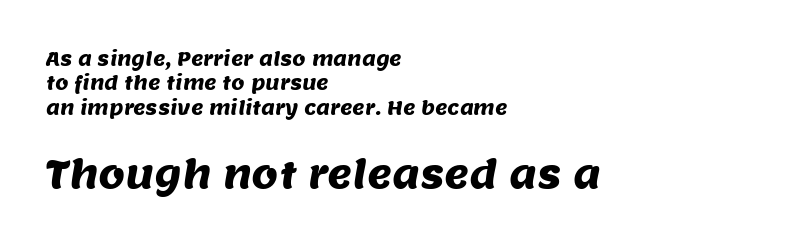
Q: Is the typeface a serif or a sans-serif typeface? A: Sans-serif.
Q: Is the text underlined? A: No.
Q: How is the paragraph aligned? A: Left-aligned.
Q: Is the spacing between letters normal or unusually wide? A: Normal.
Q: Is the spacing between lines tight, normal or loose? A: Normal.
Q: Which block of text is set in a larger size, the first (top) or the second (bottom)? A: The second (bottom) one.
Q: Width (condensed, normal, or wide)? A: Normal.
Q: Stroke contrast? A: Medium.
Q: x-height? A: Large.
Q: Monospaced? A: No.
